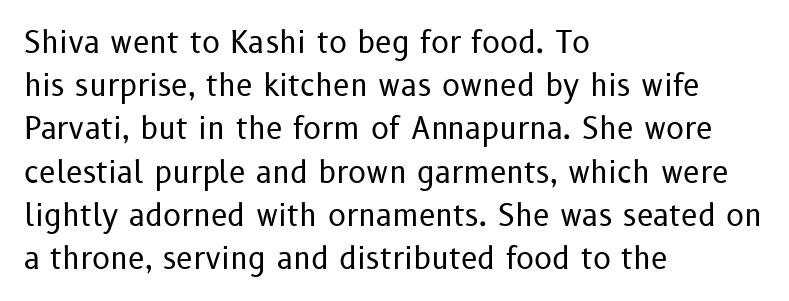
Q: Is the text bold? A: No.
Q: Is the text italic (slanted)? A: No, it is upright.
Q: Is the typeface a serif or a sans-serif typeface? A: Sans-serif.
Q: Is the text underlined? A: No.
Q: How is the paragraph aligned? A: Left-aligned.
Q: Is the spacing between letters normal or unusually wide? A: Normal.
Q: Is the spacing between lines tight, normal or loose? A: Normal.
Q: Width (condensed, normal, or wide)? A: Normal.
Q: Stroke contrast? A: Low.
Q: x-height? A: Medium.
Q: Monospaced? A: No.
